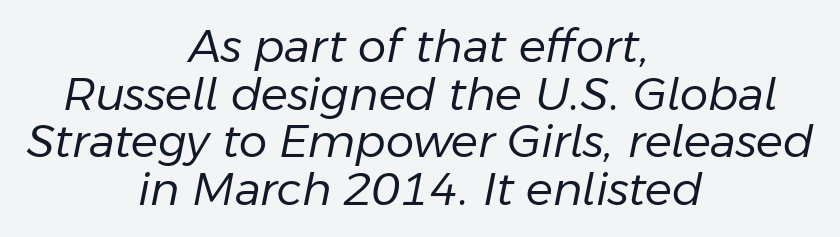
{"italic": "yes", "lean": "right", "slant_degrees": 11, "bold": "no", "weight": "regular", "width": "normal", "stroke_contrast": "low", "x_height": "medium", "monospaced": "no", "underline": "no", "align": "center", "line_spacing": "tight", "line_spacing_ratio": 1.06, "letter_spacing": "normal", "letter_spacing_em": 0.0, "glyph_px": 45}
